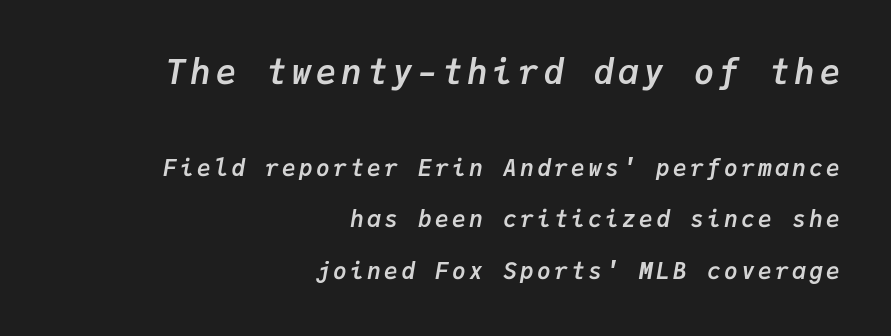
Q: Is the text bold? A: Yes.
Q: Is the text italic (slanted)? A: Yes, it leans right by about 9 degrees.
Q: Is the text underlined? A: No.
Q: How is the paragraph aligned? A: Right-aligned.
Q: Is the spacing between lines tight, normal or loose? A: Loose.
Q: Which block of text is set in a larger size, the first (top) or the second (bottom)? A: The first (top) one.
Q: Width (condensed, normal, or wide)? A: Normal.
Q: Stroke contrast? A: Low.
Q: x-height? A: Medium.
Q: Monospaced? A: Yes.
